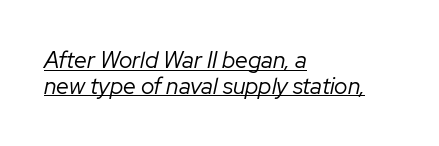
Is the block centered? No — it sits flush against the left margin. Like a heading marked for emphasis, these lines bear an underscore. Characters are canted at an angle relative to the baseline's perpendicular. The typesetting does not lean heavy: it is not bold. Vertical spacing — tight. Is the letter spacing exaggerated? No — it looks like the ordinary default.
